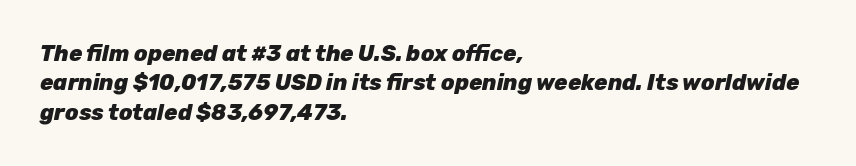
When letters slant like this, we call the style italic. Horizontal alignment here is leftward, the default for most running prose. The typesetting leans heavy: a genuine bold. The space between consecutive lines is moderate.
